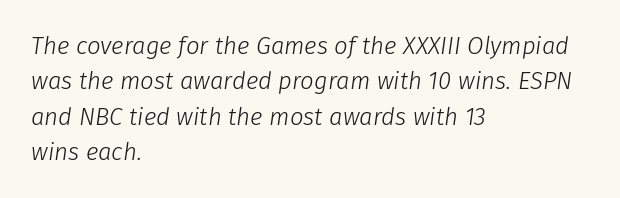
Bare-footed words on every line. Reading down the block, your eye returns to a fixed left position each line. Every character sits at an angle, as italics do. Notice how descenders clear the ascenders below comfortably — that's standard leading. The strokes are not fattened; the text isn't bold. How are the letters spaced? Ordinarily, with no added tracking.
